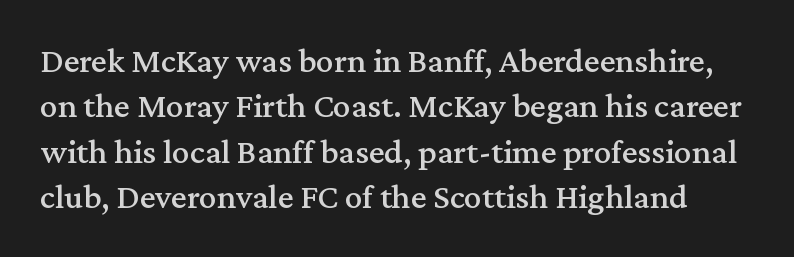
Regarding serifs, this sample has them. This block has exactly the height ordinary leading produces. Note the varied advance widths — an 'i' is clearly narrower than an 'm'. Posture: straight, roman, zero tilt. The line texture is even and compact thanks to regular tracking.
